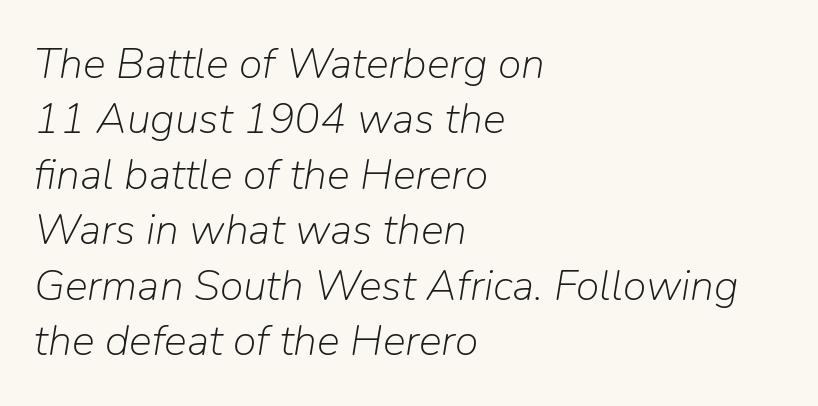
The image shows 43 px light type, italic (leaning right); set left-aligned, normal line spacing (1.29x), normal letter spacing, not underlined; low stroke contrast and a medium x-height.
